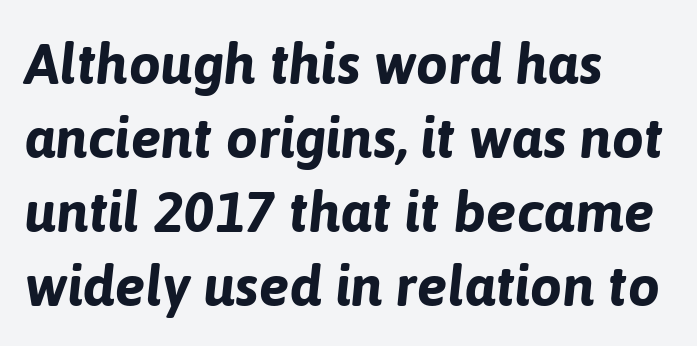
Q: Is the text bold? A: Yes.
Q: Is the text italic (slanted)? A: Yes, it leans right by about 6 degrees.
Q: Is the text underlined? A: No.
Q: How is the paragraph aligned? A: Left-aligned.
Q: Is the spacing between letters normal or unusually wide? A: Normal.
Q: Is the spacing between lines tight, normal or loose? A: Normal.
Q: Width (condensed, normal, or wide)? A: Normal.
Q: Stroke contrast? A: Low.
Q: x-height? A: Medium.
Q: Monospaced? A: No.
